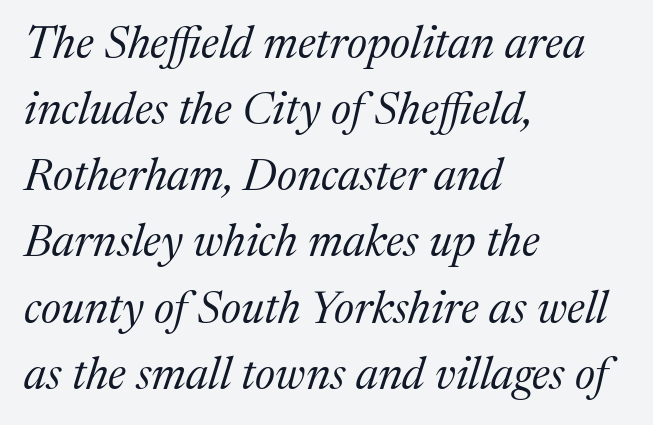
{"serif": "yes", "italic": "yes", "lean": "right", "slant_degrees": 17, "bold": "no", "weight": "regular", "width": "normal", "stroke_contrast": "medium", "x_height": "medium", "monospaced": "no", "underline": "no", "align": "left", "line_spacing": "normal", "line_spacing_ratio": 1.47, "letter_spacing": "normal", "letter_spacing_em": 0.0, "glyph_px": 45}
